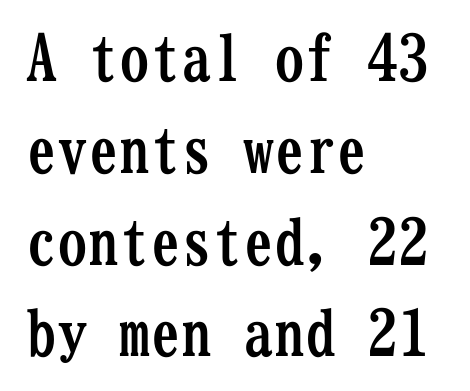
Q: Is the text bold? A: Yes.
Q: Is the text italic (slanted)? A: No, it is upright.
Q: Is the typeface a serif or a sans-serif typeface? A: Serif.
Q: Is the text underlined? A: No.
Q: How is the paragraph aligned? A: Left-aligned.
Q: Is the spacing between letters normal or unusually wide? A: Normal.
Q: Is the spacing between lines tight, normal or loose? A: Normal.
Q: Width (condensed, normal, or wide)? A: Condensed.
Q: Stroke contrast? A: Low.
Q: x-height? A: Medium.
Q: Monospaced? A: Yes.
